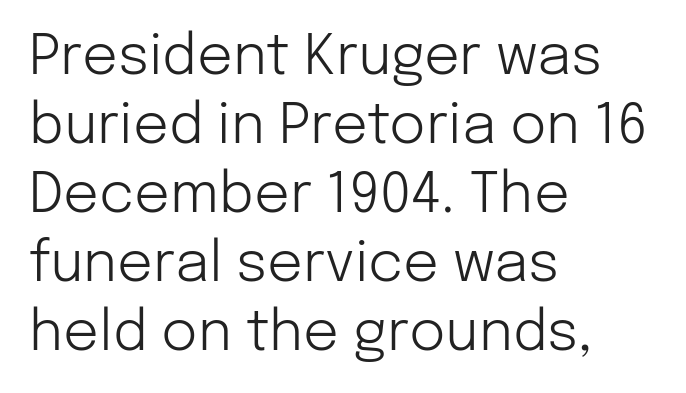
The image shows 56 px light sans-serif type, upright; set left-aligned, line spacing 1.23x, normal letter spacing, not underlined; low stroke contrast and a medium x-height.
